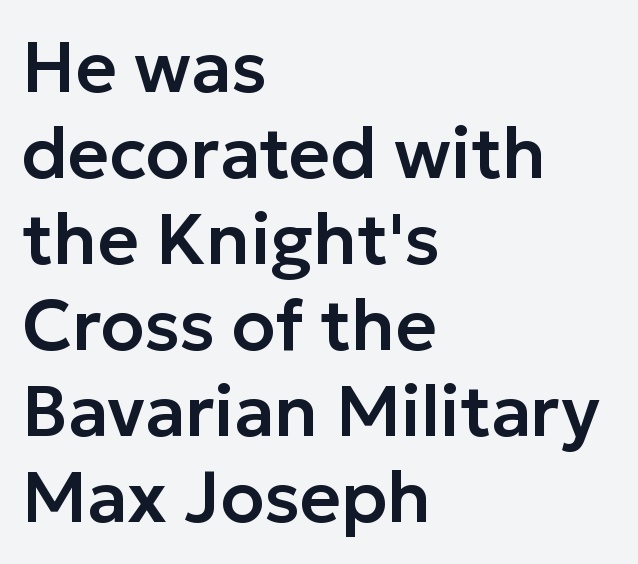
Check the space under the baseline: it is left empty. When letters stand straight like this, we call the style roman or upright. Character widths vary here, with narrow letters taking less room than wide ones. The paragraph has a hard left edge and a soft right edge. Short note: letters normally spaced. Check where the strokes stop: nothing finishes them off — pure sans.
